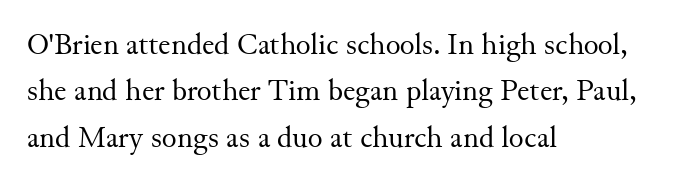
Q: Is the text bold? A: No.
Q: Is the text italic (slanted)? A: No, it is upright.
Q: Is the typeface a serif or a sans-serif typeface? A: Serif.
Q: Is the text underlined? A: No.
Q: How is the paragraph aligned? A: Left-aligned.
Q: Is the spacing between letters normal or unusually wide? A: Normal.
Q: Is the spacing between lines tight, normal or loose? A: Normal.
Q: Width (condensed, normal, or wide)? A: Normal.
Q: Stroke contrast? A: Medium.
Q: x-height? A: Small.
Q: Monospaced? A: No.
